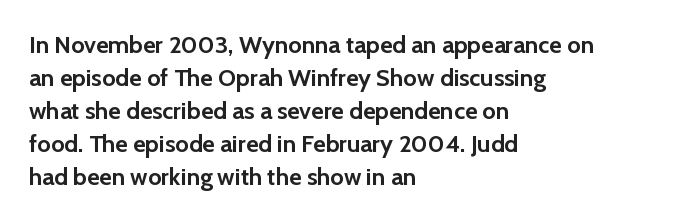
Q: Is the text bold? A: Yes.
Q: Is the text italic (slanted)? A: No, it is upright.
Q: Is the text underlined? A: No.
Q: How is the paragraph aligned? A: Left-aligned.
Q: Is the spacing between letters normal or unusually wide? A: Normal.
Q: Is the spacing between lines tight, normal or loose? A: Normal.
